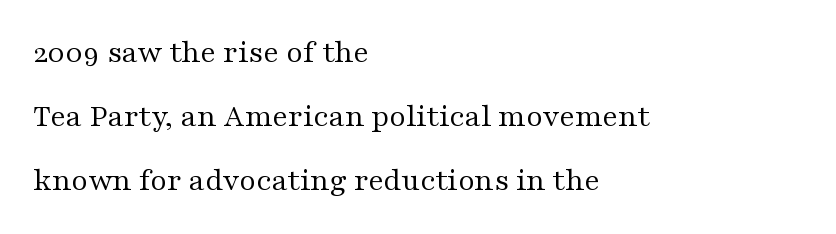
Q: Is the text bold? A: No.
Q: Is the text italic (slanted)? A: No, it is upright.
Q: Is the typeface a serif or a sans-serif typeface? A: Serif.
Q: Is the text underlined? A: No.
Q: How is the paragraph aligned? A: Left-aligned.
Q: Is the spacing between letters normal or unusually wide? A: Normal.
Q: Is the spacing between lines tight, normal or loose? A: Loose.
Q: Width (condensed, normal, or wide)? A: Wide.
Q: Stroke contrast? A: Medium.
Q: x-height? A: Medium.
Q: Monospaced? A: No.
